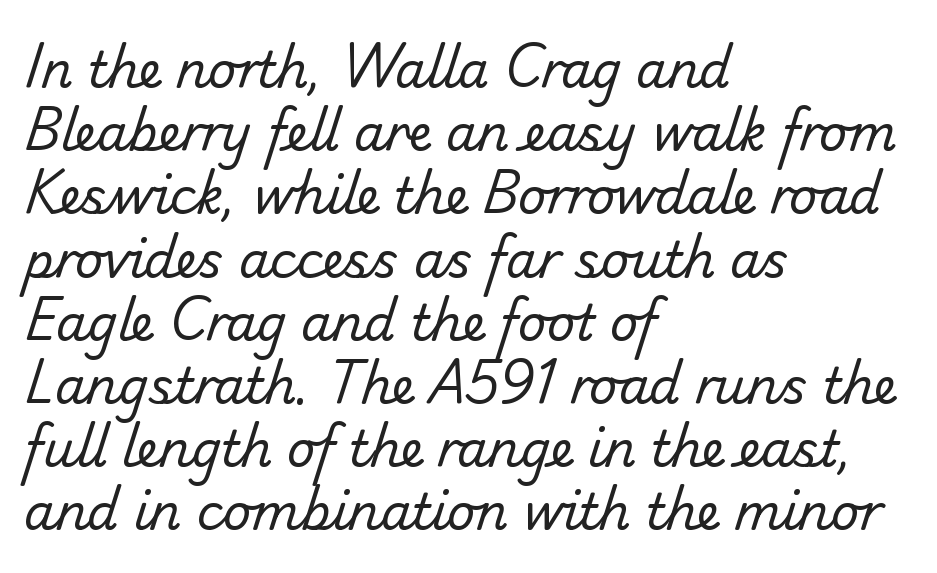
Q: Is the text bold? A: No.
Q: Is the typeface a serif or a sans-serif typeface? A: Sans-serif.
Q: Is the text underlined? A: No.
Q: How is the paragraph aligned? A: Left-aligned.
Q: Is the spacing between letters normal or unusually wide? A: Normal.
Q: Is the spacing between lines tight, normal or loose? A: Normal.
Q: Width (condensed, normal, or wide)? A: Normal.
Q: Stroke contrast? A: Low.
Q: x-height? A: Small.
Q: Monospaced? A: No.
